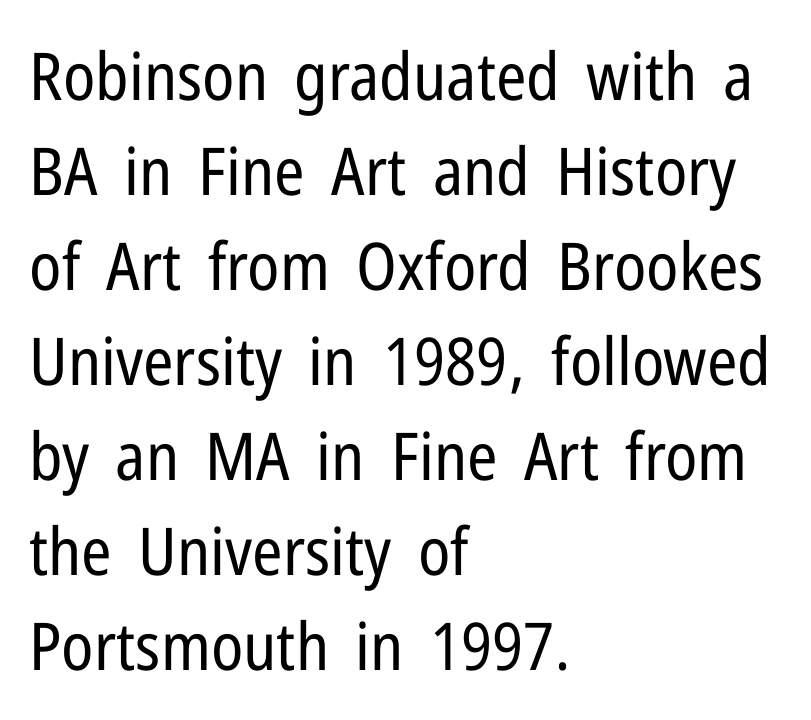
{"serif": "no", "italic": "no", "bold": "no", "weight": "regular", "width": "condensed", "stroke_contrast": "low", "x_height": "medium", "monospaced": "no", "underline": "no", "align": "left", "line_spacing": "normal", "line_spacing_ratio": 1.44, "letter_spacing": "normal", "letter_spacing_em": 0.0, "glyph_px": 66}
